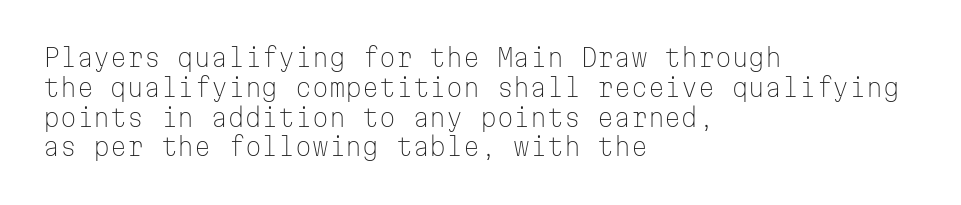
Q: Is the text bold? A: No.
Q: Is the text italic (slanted)? A: No, it is upright.
Q: Is the text underlined? A: No.
Q: How is the paragraph aligned? A: Left-aligned.
Q: Is the spacing between letters normal or unusually wide? A: Normal.
